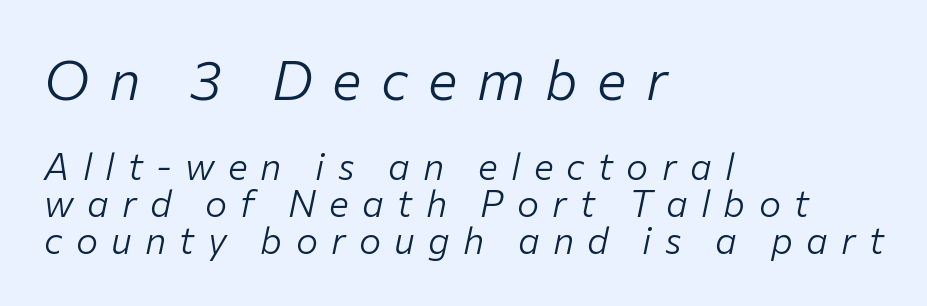
{"italic": "yes", "lean": "right", "slant_degrees": 12, "bold": "no", "weight": "light", "width": "normal", "stroke_contrast": "low", "x_height": "medium", "monospaced": "no", "underline": "no", "align": "left", "line_spacing": "tight", "line_spacing_ratio": 0.99, "letter_spacing": "wide", "letter_spacing_em": 0.36, "larger_block": "first", "size_ratio": 1.49, "glyph_px": 55}
